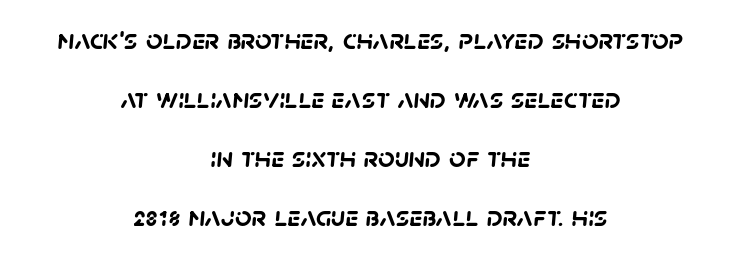
{"serif": "no", "bold": "yes", "weight": "semibold", "width": "normal", "stroke_contrast": "low", "x_height": "large", "monospaced": "no", "underline": "no", "align": "center", "line_spacing": "loose", "line_spacing_ratio": 2.03, "letter_spacing": "normal", "letter_spacing_em": 0.0, "glyph_px": 29}
